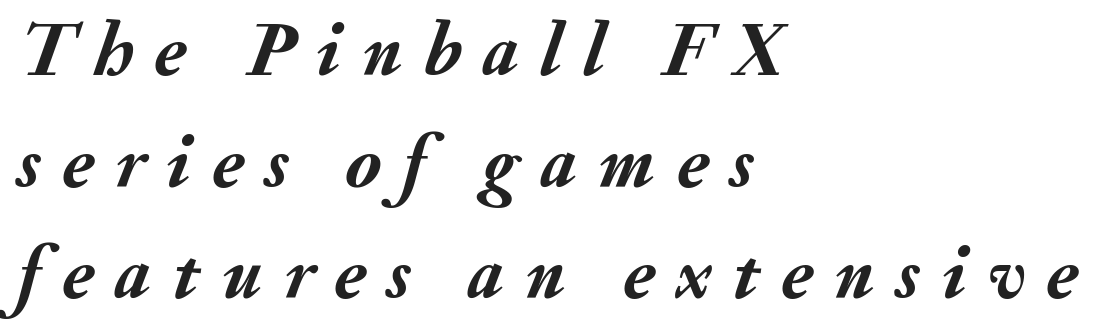
Look at the tracking — it's clearly loosened, letters drifting apart. Vertical spacing — default. Compared with an ordinary text face, these strokes are far heavier — a full bold. Horizontally, the lines are justified to the leading edge only.
